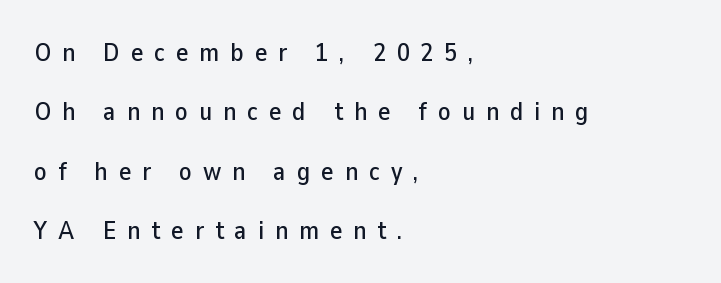
Q: Is the text italic (slanted)? A: No, it is upright.
Q: Is the text underlined? A: No.
Q: How is the paragraph aligned? A: Left-aligned.
Q: Is the spacing between letters normal or unusually wide? A: Unusually wide.
Q: Is the spacing between lines tight, normal or loose? A: Loose.
